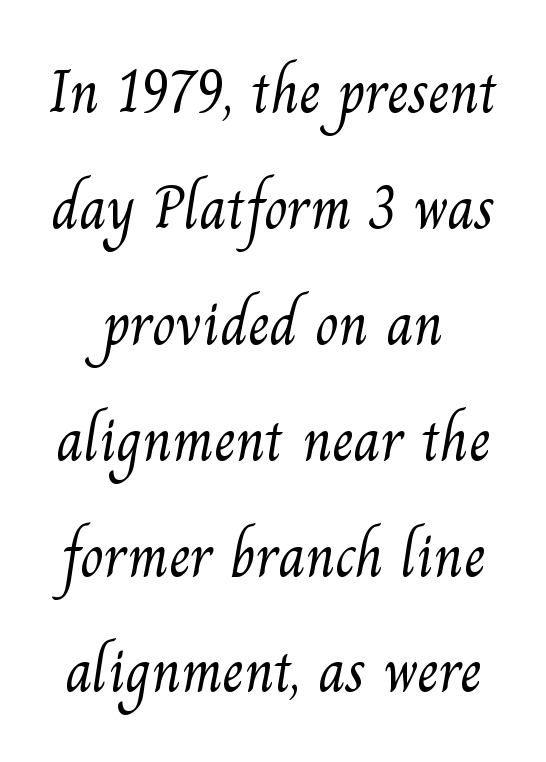
{"serif": "yes", "bold": "no", "weight": "light", "width": "normal", "stroke_contrast": "medium", "x_height": "small", "monospaced": "no", "underline": "no", "line_spacing": "loose", "line_spacing_ratio": 1.9, "letter_spacing": "normal", "letter_spacing_em": 0.0, "glyph_px": 61}
